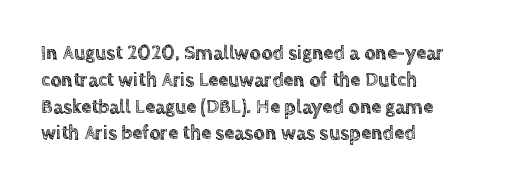
{"italic": "no", "underline": "no", "align": "left", "line_spacing": "normal", "line_spacing_ratio": 1.34, "letter_spacing": "normal", "letter_spacing_em": 0.0, "glyph_px": 20}
